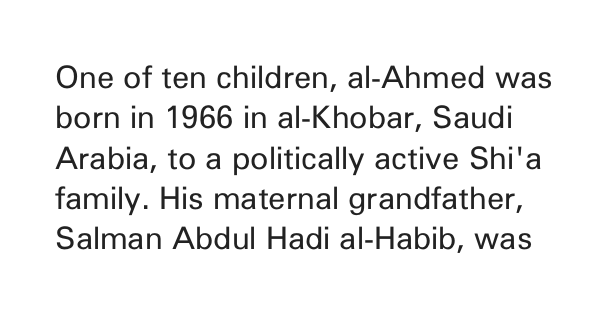
Q: Is the text bold? A: No.
Q: Is the text italic (slanted)? A: No, it is upright.
Q: Is the typeface a serif or a sans-serif typeface? A: Sans-serif.
Q: Is the text underlined? A: No.
Q: Is the spacing between letters normal or unusually wide? A: Normal.
Q: Is the spacing between lines tight, normal or loose? A: Normal.
Q: Width (condensed, normal, or wide)? A: Normal.
Q: Stroke contrast? A: Low.
Q: x-height? A: Medium.
Q: Monospaced? A: No.
